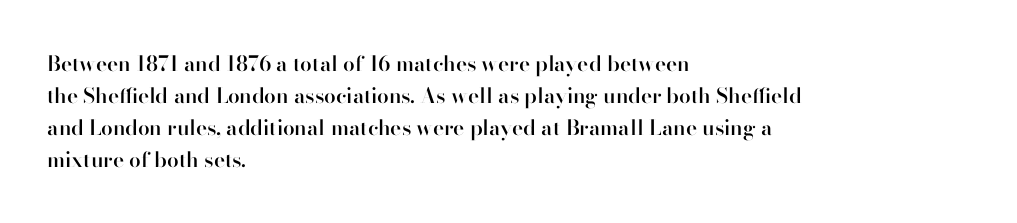
Q: Is the text bold? A: Semi-bold.
Q: Is the text italic (slanted)? A: No, it is upright.
Q: Is the text underlined? A: No.
Q: How is the paragraph aligned? A: Left-aligned.
Q: Is the spacing between letters normal or unusually wide? A: Normal.
Q: Is the spacing between lines tight, normal or loose? A: Normal.
